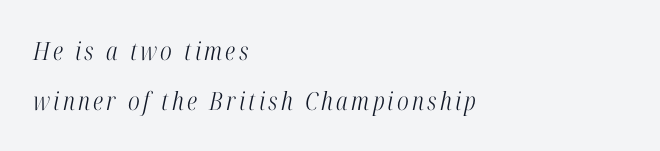
{"italic": "yes", "lean": "right", "slant_degrees": 12, "bold": "no", "underline": "no", "align": "left", "line_spacing": "loose", "line_spacing_ratio": 2.0, "glyph_px": 25}
